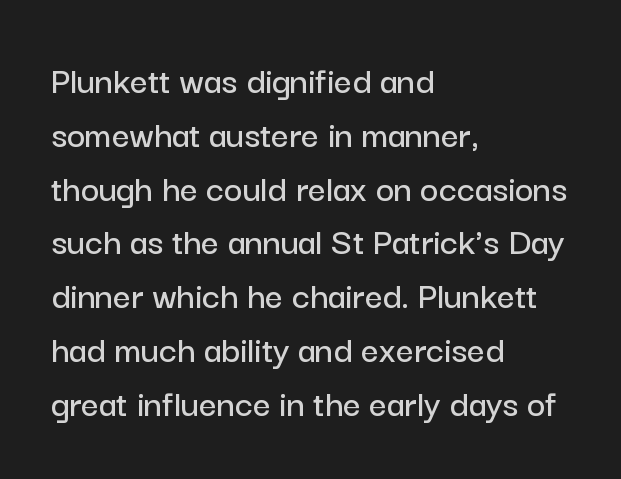
Q: Is the text italic (slanted)? A: No, it is upright.
Q: Is the typeface a serif or a sans-serif typeface? A: Sans-serif.
Q: Is the text underlined? A: No.
Q: How is the paragraph aligned? A: Left-aligned.
Q: Is the spacing between letters normal or unusually wide? A: Normal.
Q: Is the spacing between lines tight, normal or loose? A: Normal.
Q: Width (condensed, normal, or wide)? A: Normal.
Q: Stroke contrast? A: Low.
Q: x-height? A: Medium.
Q: Monospaced? A: No.
